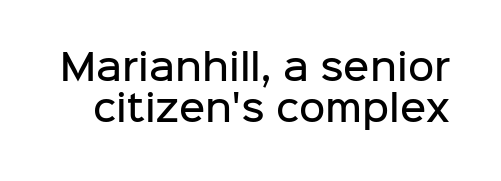
Note the varied advance widths — an 'i' is clearly narrower than an 'm'. In terms of posture, this sample is upright. Check under the words: just untouched page. I'd call this a sans setting — the letters go barefoot. The line-height multiplier appears low, near solid setting. Does the weight exceed regular? Yes, but only to semibold.
